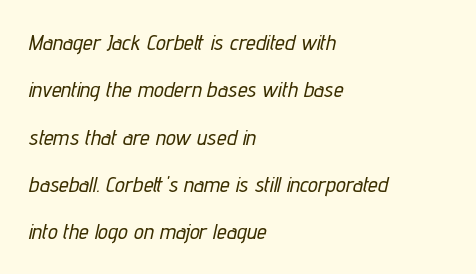
Q: Is the text italic (slanted)? A: Yes, it leans right by about 12 degrees.
Q: Is the text underlined? A: No.
Q: How is the paragraph aligned? A: Left-aligned.
Q: Is the spacing between letters normal or unusually wide? A: Normal.
Q: Is the spacing between lines tight, normal or loose? A: Loose.
